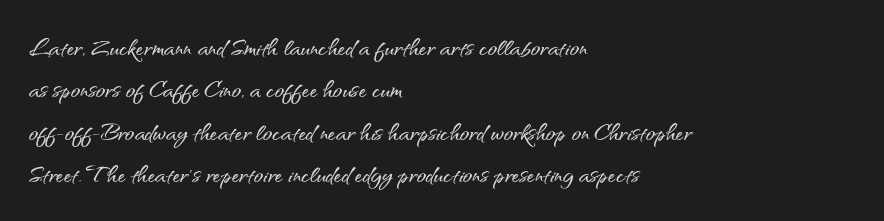
{"serif": "no", "width": "normal", "stroke_contrast": "medium", "x_height": "small", "monospaced": "no", "underline": "no", "align": "left", "line_spacing": "normal", "line_spacing_ratio": 1.37, "letter_spacing": "normal", "letter_spacing_em": 0.0, "glyph_px": 31}
